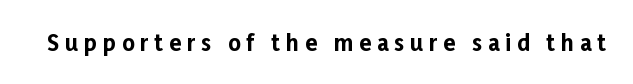
{"italic": "no", "bold": "yes", "underline": "no", "letter_spacing": "wide", "letter_spacing_em": 0.26, "glyph_px": 22}
